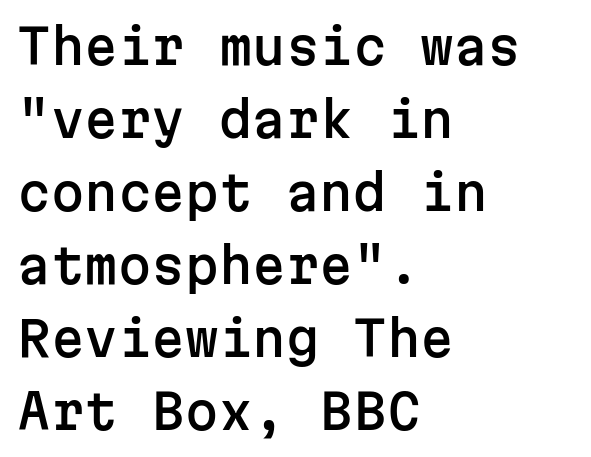
{"serif": "no", "italic": "no", "width": "normal", "stroke_contrast": "low", "x_height": "medium", "monospaced": "yes", "underline": "no", "align": "left", "line_spacing": "normal", "line_spacing_ratio": 1.52, "letter_spacing": "normal", "letter_spacing_em": 0.0, "glyph_px": 48}
